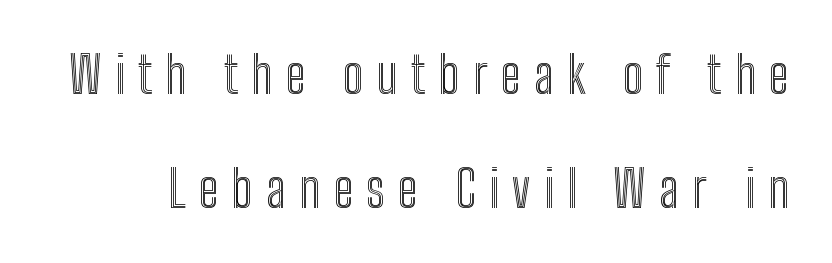
Someone cranked the tracking dial way up on this one. Upright lettering throughout. You could not count columns in this text — the font is proportionally spaced. Each new line begins a long way beneath the previous one. The string is rendered with underlining switched off.
